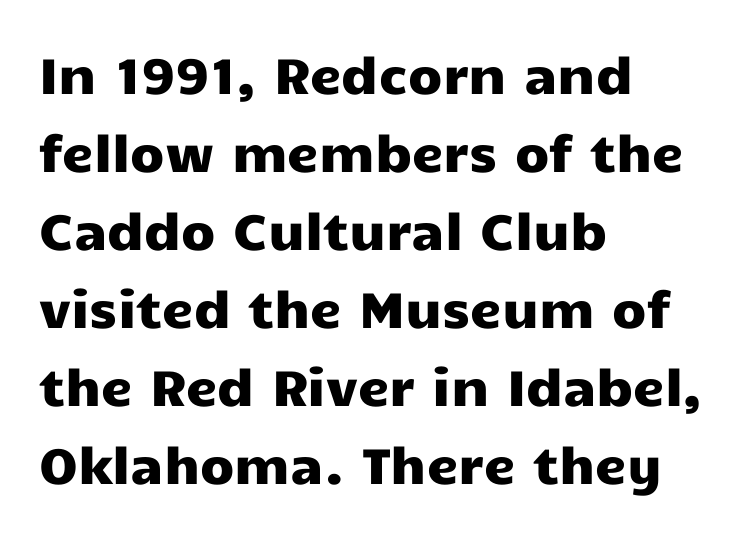
The image shows 50 px wide sans-serif type, upright; set left-aligned, normal line spacing (1.56x), normal letter spacing, not underlined; low stroke contrast and a medium x-height.
